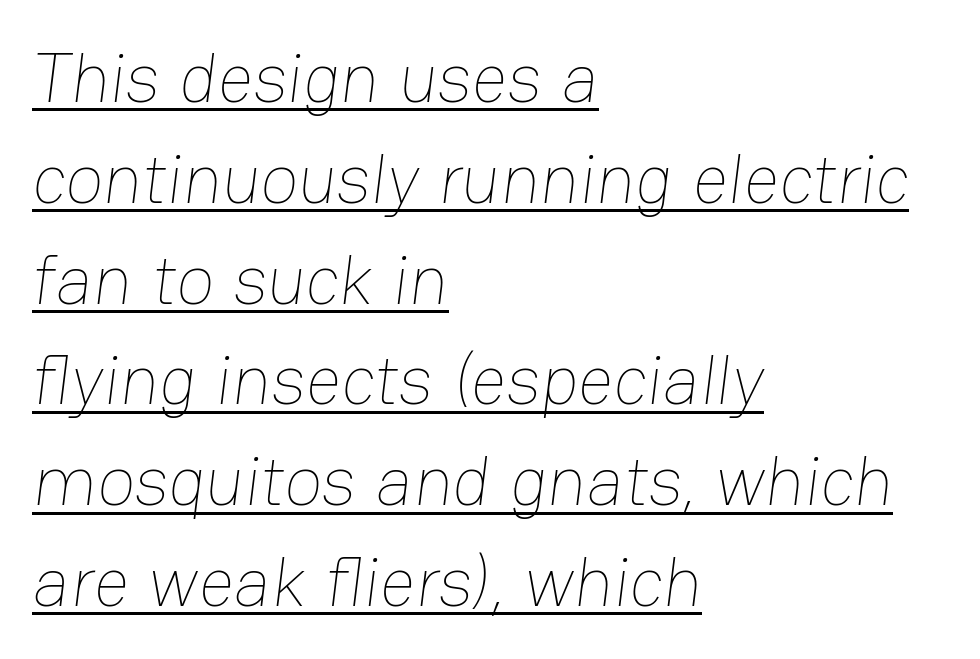
{"bold": "no", "weight": "thin", "width": "normal", "stroke_contrast": "low", "x_height": "medium", "monospaced": "no", "underline": "yes", "align": "left", "line_spacing": "normal", "line_spacing_ratio": 1.44, "letter_spacing": "normal", "letter_spacing_em": 0.0, "glyph_px": 70}
